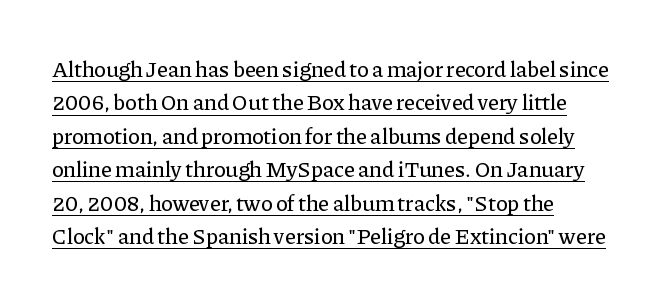
The image shows 22 px text type, upright; set left-aligned, normal line spacing (1.52x), normal letter spacing, underlined.
